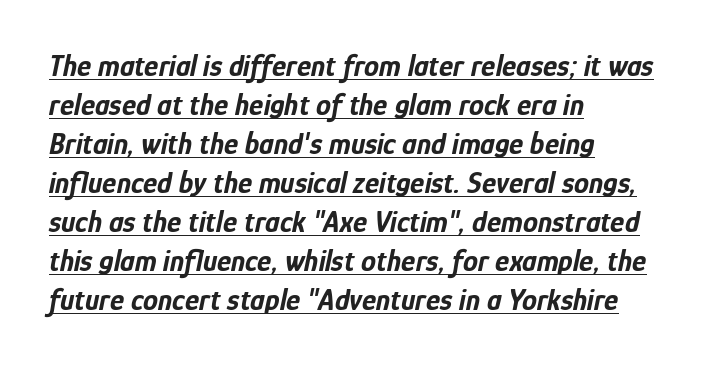
The image shows 30 px bold, condensed type, italic (leaning right); set left-aligned, normal line spacing (1.3x), normal letter spacing, underlined; low stroke contrast and a medium x-height.
